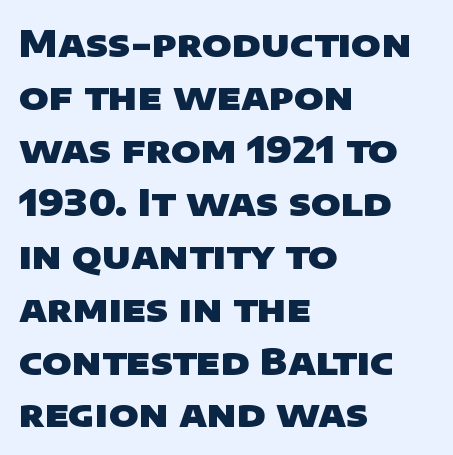
{"serif": "no", "bold": "yes", "weight": "heavy", "width": "wide", "stroke_contrast": "low", "x_height": "large", "monospaced": "no", "underline": "no", "align": "left", "line_spacing": "normal", "line_spacing_ratio": 1.47, "letter_spacing": "normal", "letter_spacing_em": 0.0, "glyph_px": 36}
